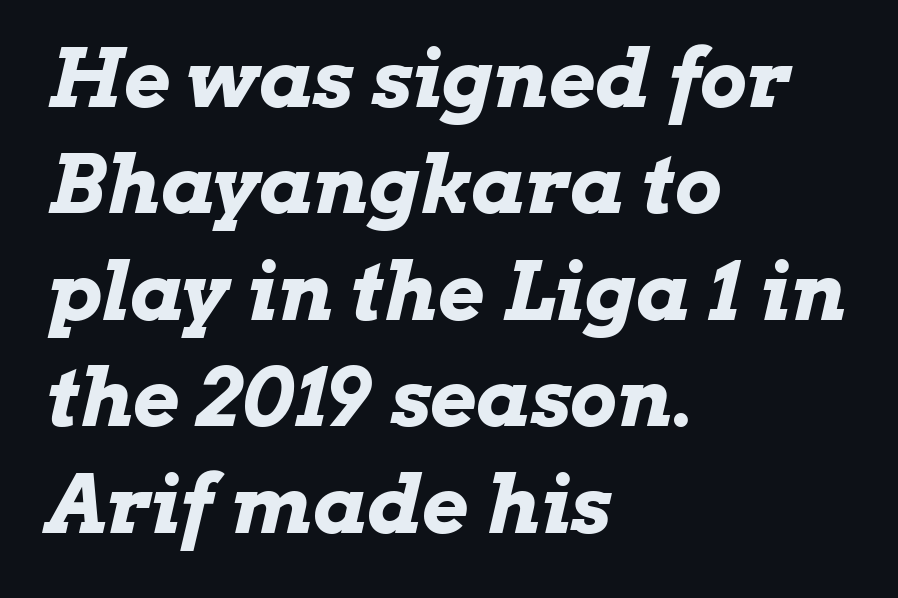
Each letter keeps its own natural width here, so spacing adapts to shape. Inter-character spacing is left at the font's built-in metrics. Regarding leading, the lines here are spaced in the standard way. Every letter is thick-stroked: bold, no question. The face used here has a pronounced slope to its letters.
